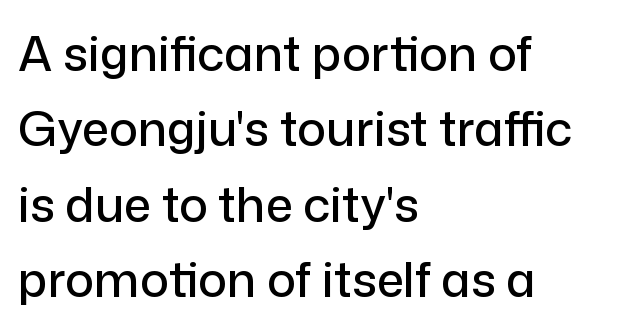
You can tell from the bare stems that sans-serif type was used. Caption: standard tracking, unaltered. A roman cut, with each character standing at attention. Interline gaps are of average width in this sample. A typesetter would call this proportional, since set widths differ per character.
